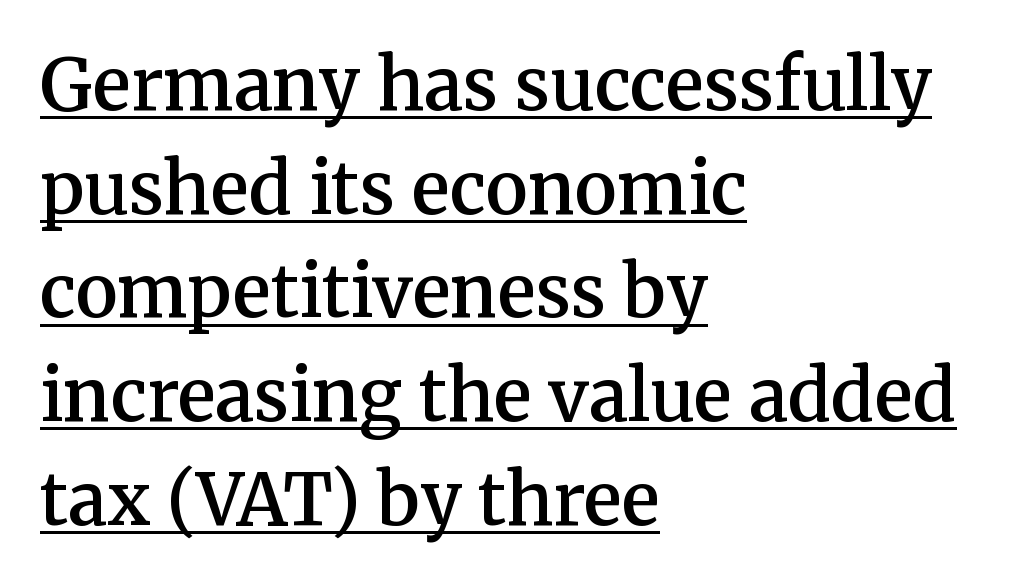
The image shows 71 px semibold serif type, upright; set left-aligned, normal line spacing (1.46x), normal letter spacing, underlined; medium stroke contrast and a medium x-height.
